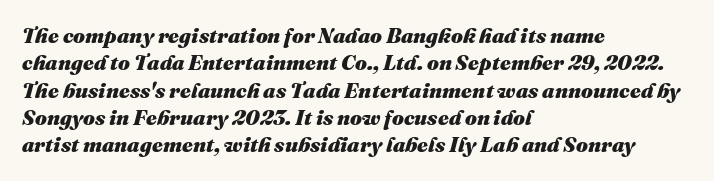
Which margin do the lines hug? The left one — the right edge is uneven. Regular leading. Nothing unusual about the tracking: characters are spaced as the font intends. Weight check: bold — yes, fully. The glyphs are unaccompanied by any horizontal stroke below them. Tall strokes in this sample are angled rather than plumb.
